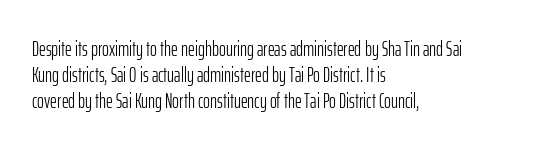
The typography opts for an upright posture over an oblique one. Unmarked baselines from the first word to the last. Students, note that the glyphs here touch the page at normal intervals. Which margin do the lines hug? The left one — the right edge is uneven. The typesetting does not lean heavy: it is not bold.
